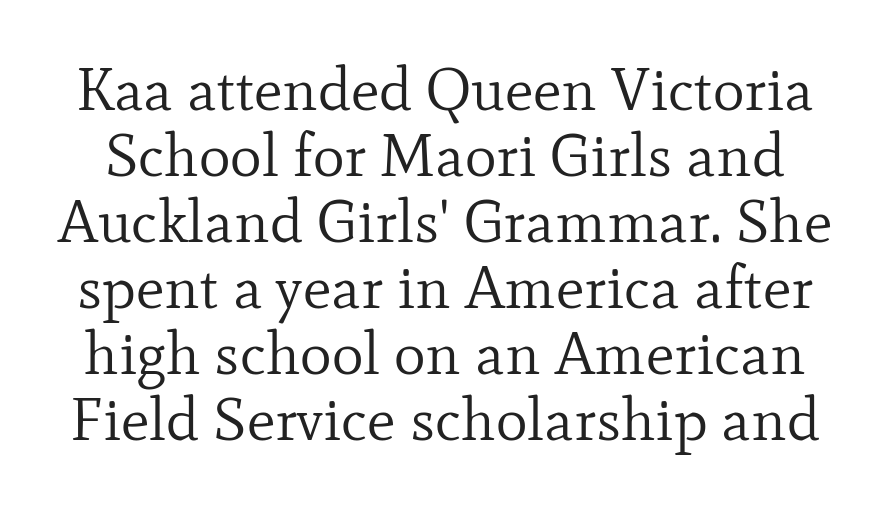
{"serif": "yes", "italic": "no", "bold": "no", "weight": "regular", "width": "normal", "stroke_contrast": "low", "x_height": "small", "monospaced": "no", "underline": "no", "line_spacing": "tight", "line_spacing_ratio": 1.1, "letter_spacing": "normal", "letter_spacing_em": 0.0, "glyph_px": 60}
